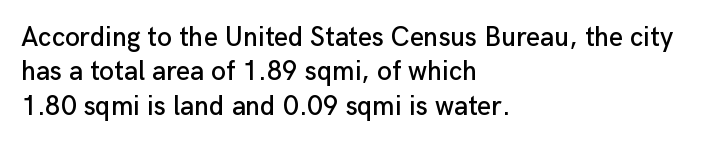
The image shows 27 px text type, upright; set left-aligned, normal line spacing (1.27x), normal letter spacing, not underlined.
